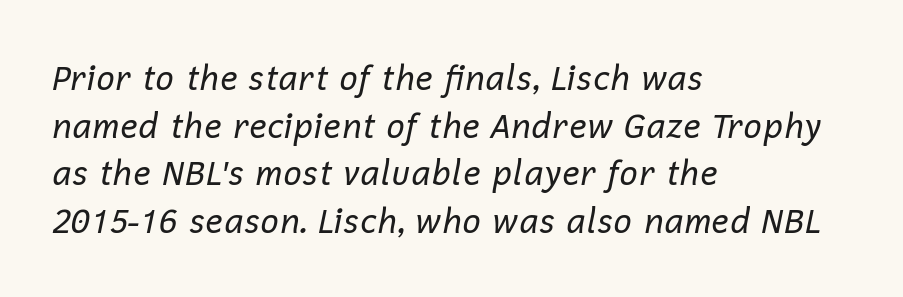
The image shows 33 px regular-weight type, italic (leaning right); set left-aligned, normal line spacing (1.44x), normal letter spacing, not underlined; low stroke contrast and a medium x-height.
